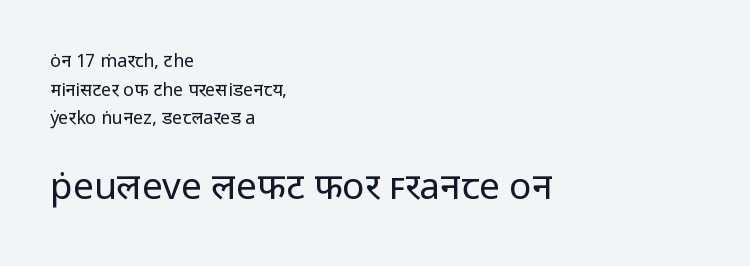
Q: Is the text bold? A: No.
Q: Is the text italic (slanted)? A: No, it is upright.
Q: Is the typeface a serif or a sans-serif typeface? A: Sans-serif.
Q: Is the text underlined? A: No.
Q: How is the paragraph aligned? A: Left-aligned.
Q: Is the spacing between letters normal or unusually wide? A: Normal.
Q: Is the spacing between lines tight, normal or loose? A: Normal.
Q: Which block of text is set in a larger size, the first (top) or the second (bottom)? A: The second (bottom) one.
Q: Width (condensed, normal, or wide)? A: Normal.
Q: Stroke contrast? A: Low.
Q: x-height? A: Medium.
Q: Monospaced? A: No.
